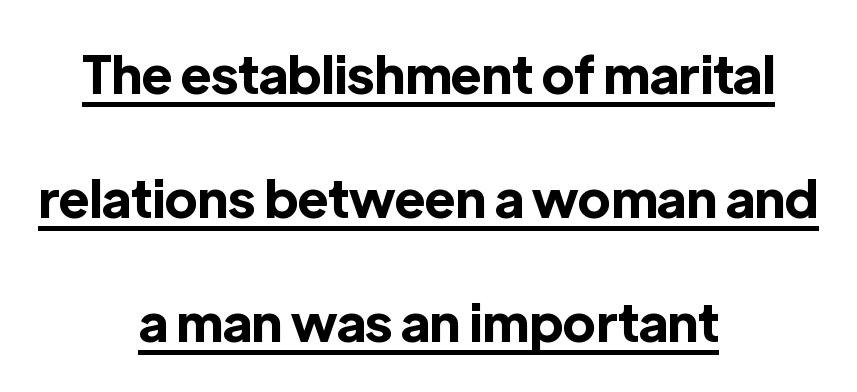
{"serif": "no", "italic": "no", "bold": "yes", "weight": "bold", "width": "normal", "x_height": "medium", "monospaced": "no", "underline": "yes", "align": "center", "line_spacing": "loose", "line_spacing_ratio": 2.38, "letter_spacing": "normal", "letter_spacing_em": 0.0, "glyph_px": 52}
